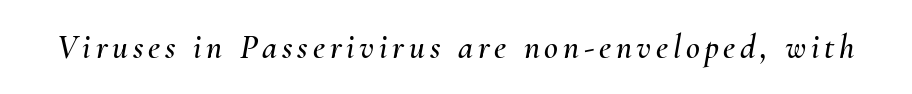
{"italic": "yes", "lean": "right", "slant_degrees": 10, "width": "normal", "stroke_contrast": "medium", "x_height": "small", "monospaced": "no", "underline": "no", "glyph_px": 34}
